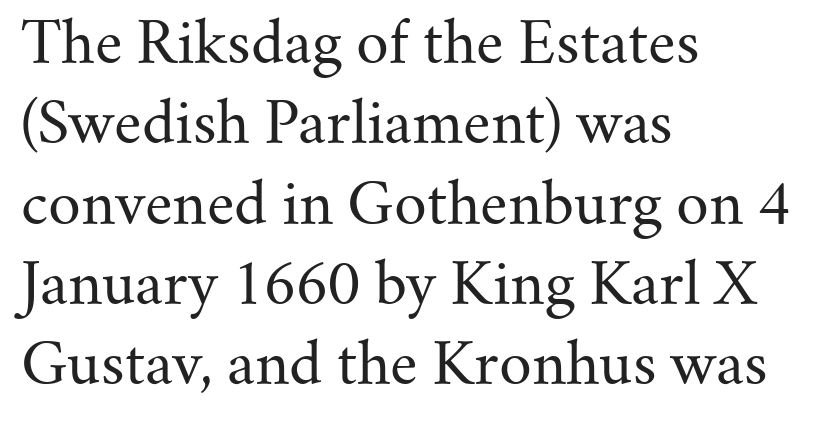
Caption: standard tracking, unaltered. Honestly, there is no underline to notice here at all. Summary of weight: not heavy and not bold. The passage shown is typeset with a serif family.
